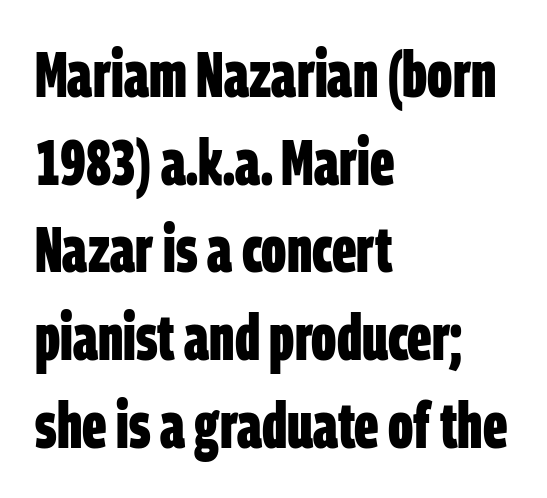
The image shows 64 px bold, condensed sans-serif type; set left-aligned, normal line spacing (1.37x), normal letter spacing, not underlined; low stroke contrast and a large x-height.
